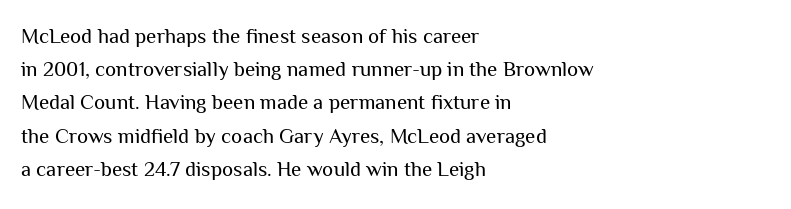
Q: Is the text bold? A: No.
Q: Is the text italic (slanted)? A: No, it is upright.
Q: Is the text underlined? A: No.
Q: How is the paragraph aligned? A: Left-aligned.
Q: Is the spacing between letters normal or unusually wide? A: Normal.
Q: Is the spacing between lines tight, normal or loose? A: Normal.
